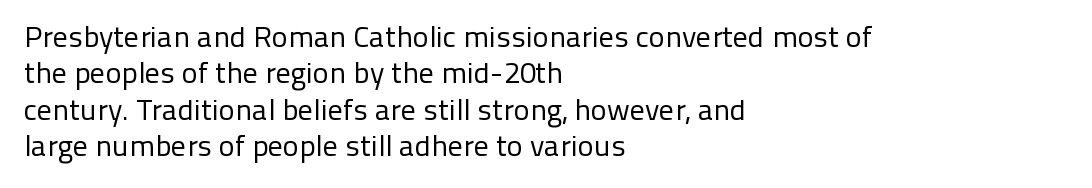
Do the characters align in a grid? No, the font is proportional. Do the letters lean? They stand straight. Alignment: flush left. Glyph-to-glyph distance matches everyday printed text. The passage shown is typeset with a sans-serif family.
